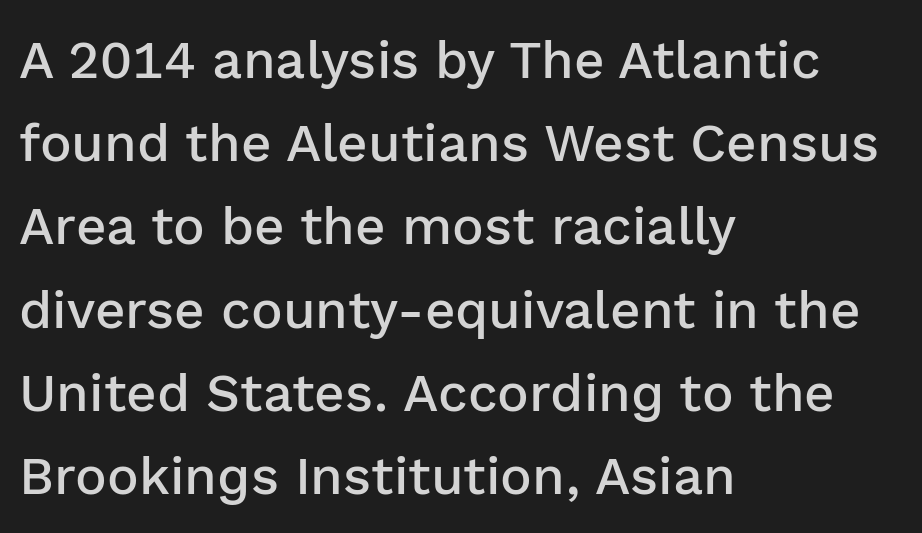
Q: Is the text bold? A: Semi-bold.
Q: Is the text italic (slanted)? A: No, it is upright.
Q: Is the typeface a serif or a sans-serif typeface? A: Sans-serif.
Q: Is the text underlined? A: No.
Q: How is the paragraph aligned? A: Left-aligned.
Q: Is the spacing between letters normal or unusually wide? A: Normal.
Q: Is the spacing between lines tight, normal or loose? A: Normal.
Q: Width (condensed, normal, or wide)? A: Normal.
Q: Stroke contrast? A: Low.
Q: x-height? A: Medium.
Q: Monospaced? A: No.
